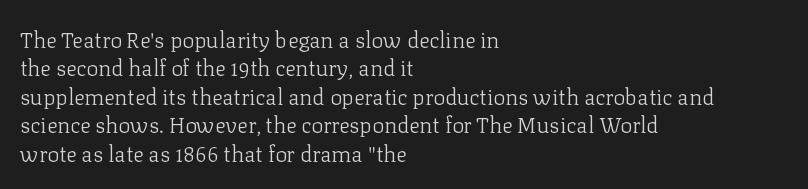
{"italic": "no", "bold": "no", "underline": "no", "align": "left", "line_spacing": "normal", "line_spacing_ratio": 1.29, "letter_spacing": "normal", "letter_spacing_em": 0.0, "glyph_px": 22}
